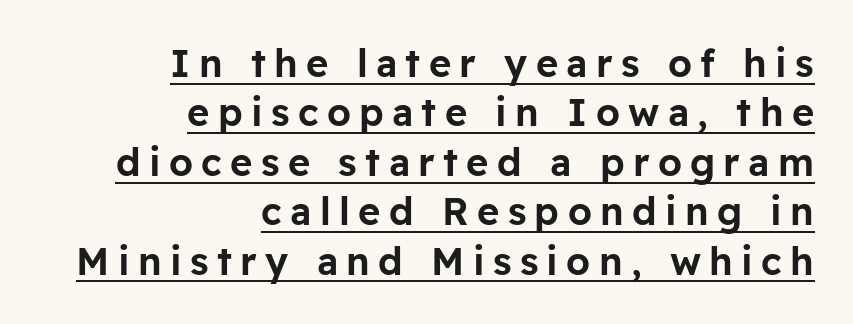
Underlining? Definitely there. The typeface chosen for these lines omits serifs. The passage shown has open, widely tracked lettering throughout. Here the designer chose a conventional face with non-uniform glyph widths. Leftover space on each line is placed entirely before the opening word.
